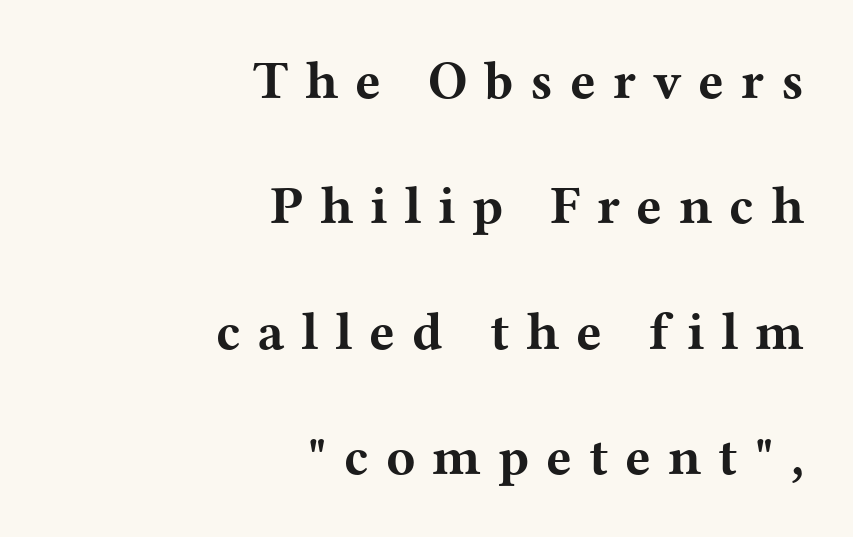
Heavy, bold letterforms. Note the varied advance widths — an 'i' is clearly narrower than an 'm'. A typesetter would call this heavily tracked-out type. Quick note: not italic, upright.
